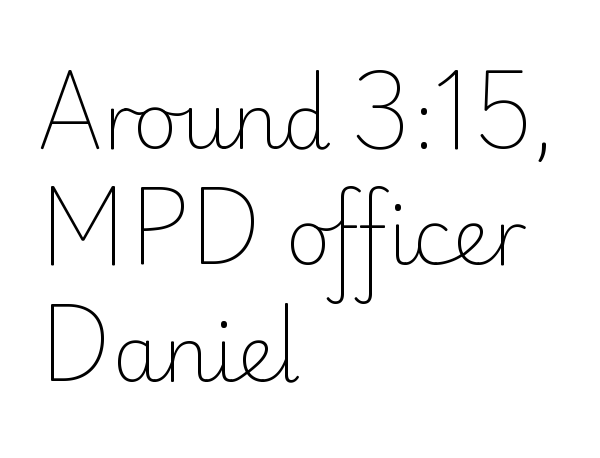
Students, observe: this is what conventionally led text looks like. The letters advance in unequal steps, a hallmark of proportional type. This rendering leaves character spacing at its baseline value. Weight: not bold — regular or lighter. The passage shown is typeset with a sans-serif family.
